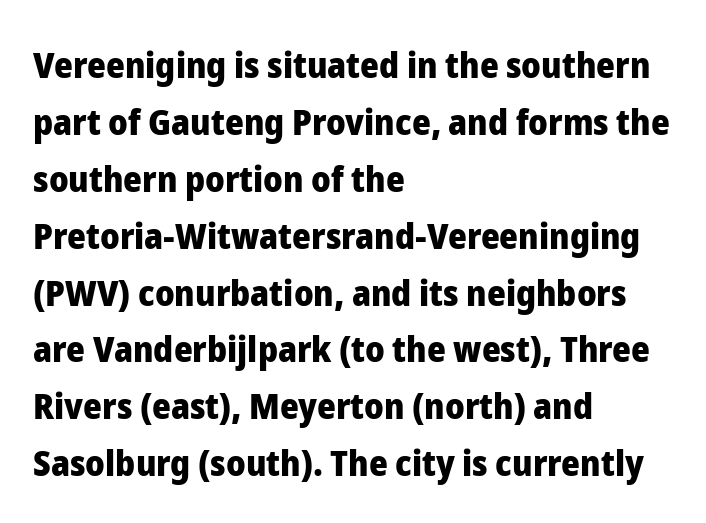
{"serif": "no", "italic": "no", "bold": "yes", "weight": "heavy", "width": "normal", "stroke_contrast": "low", "x_height": "medium", "monospaced": "no", "underline": "no", "align": "left", "line_spacing": "normal", "line_spacing_ratio": 1.58, "letter_spacing": "normal", "letter_spacing_em": 0.0, "glyph_px": 36}
